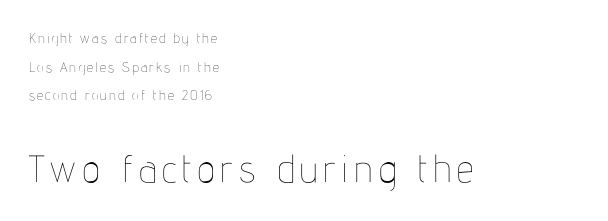
Q: Is the text bold? A: No.
Q: Is the text italic (slanted)? A: No, it is upright.
Q: Is the text underlined? A: No.
Q: How is the paragraph aligned? A: Left-aligned.
Q: Is the spacing between lines tight, normal or loose? A: Loose.
Q: Which block of text is set in a larger size, the first (top) or the second (bottom)? A: The second (bottom) one.
Q: Width (condensed, normal, or wide)? A: Condensed.
Q: Stroke contrast? A: Low.
Q: x-height? A: Medium.
Q: Monospaced? A: No.
